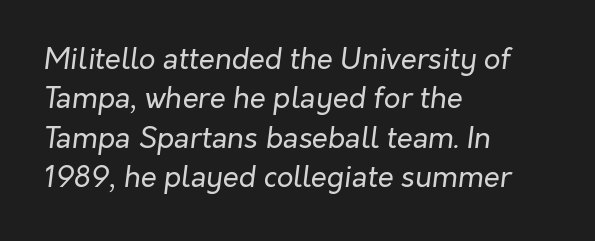
The rows are spaced the way most documents space them. The rendering applies a slant to the glyphs. Each letter keeps its own natural width here, so spacing adapts to shape. The line texture is even and compact thanks to regular tracking. Stems and bowls with no extra thickness — not bold.
